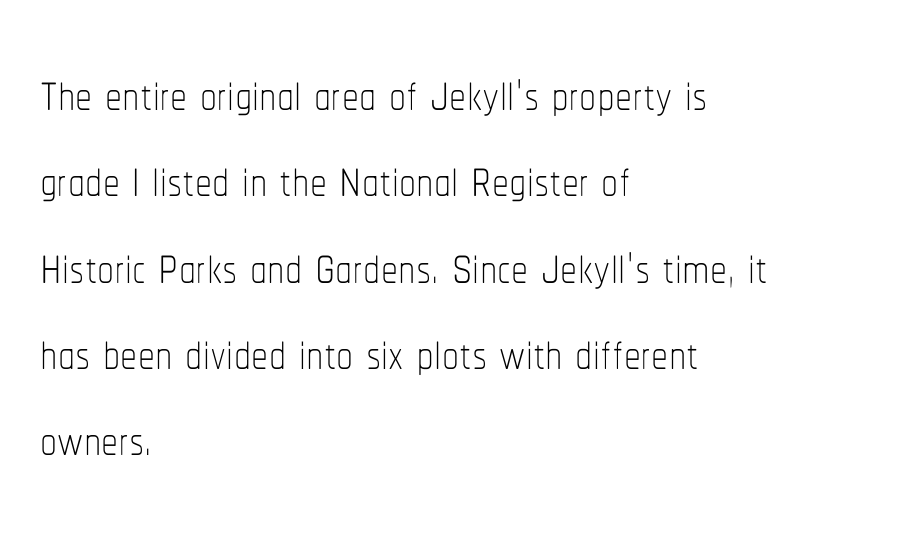
{"italic": "no", "bold": "no", "weight": "thin", "width": "condensed", "stroke_contrast": "low", "x_height": "medium", "monospaced": "no", "underline": "no", "align": "left", "line_spacing": "normal", "line_spacing_ratio": 1.27, "letter_spacing": "normal", "letter_spacing_em": 0.0, "glyph_px": 68}
